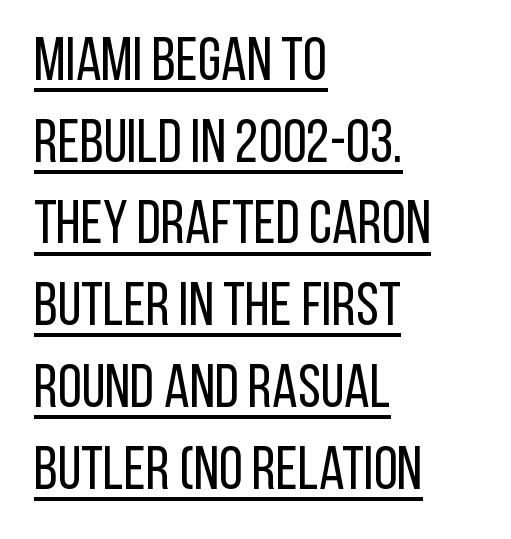
The image shows 61 px regular-weight, condensed sans-serif type, upright; set left-aligned, normal line spacing (1.34x), normal letter spacing, underlined; low stroke contrast and a large x-height.
